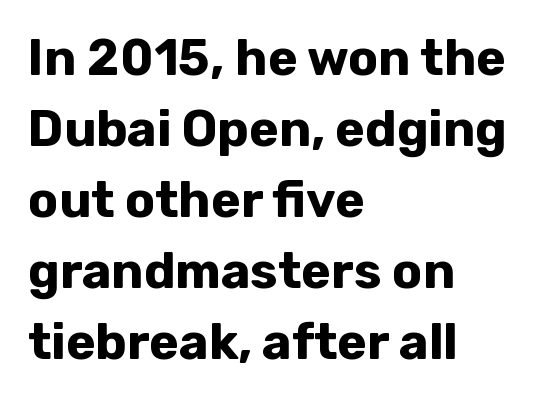
The image shows 50 px bold sans-serif type, upright; set left-aligned, normal line spacing (1.42x), normal letter spacing, not underlined; low stroke contrast and a medium x-height.
